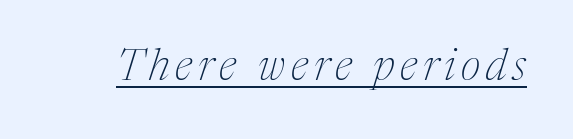
The image shows 44 px thin serif type, italic (leaning right); set underlined; medium stroke contrast and a medium x-height.
